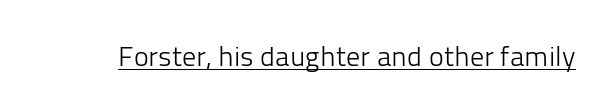
On a weight scale, this lands at 450 or below. Looks like regular typesetting: each glyph gets only the width it needs. Regarding serifs, this sample does without them. Posture: straight, roman, zero tilt. Every word sits above its own underline. This rendering leaves character spacing at its baseline value.
